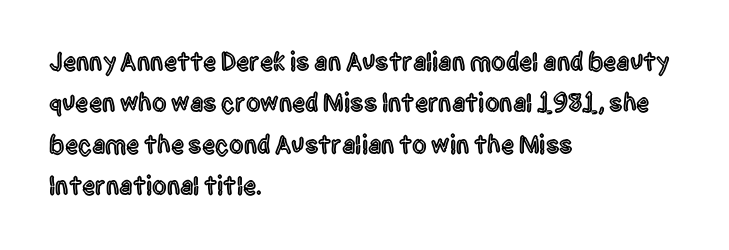
Q: Is the text italic (slanted)? A: No, it is upright.
Q: Is the text underlined? A: No.
Q: How is the paragraph aligned? A: Left-aligned.
Q: Is the spacing between letters normal or unusually wide? A: Normal.
Q: Is the spacing between lines tight, normal or loose? A: Normal.
